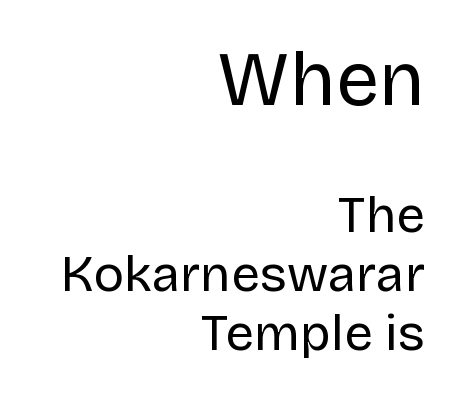
Q: Is the text bold? A: No.
Q: Is the text italic (slanted)? A: No, it is upright.
Q: Is the typeface a serif or a sans-serif typeface? A: Sans-serif.
Q: Is the text underlined? A: No.
Q: How is the paragraph aligned? A: Right-aligned.
Q: Is the spacing between letters normal or unusually wide? A: Normal.
Q: Which block of text is set in a larger size, the first (top) or the second (bottom)? A: The first (top) one.
Q: Width (condensed, normal, or wide)? A: Normal.
Q: Stroke contrast? A: Low.
Q: x-height? A: Large.
Q: Monospaced? A: No.
